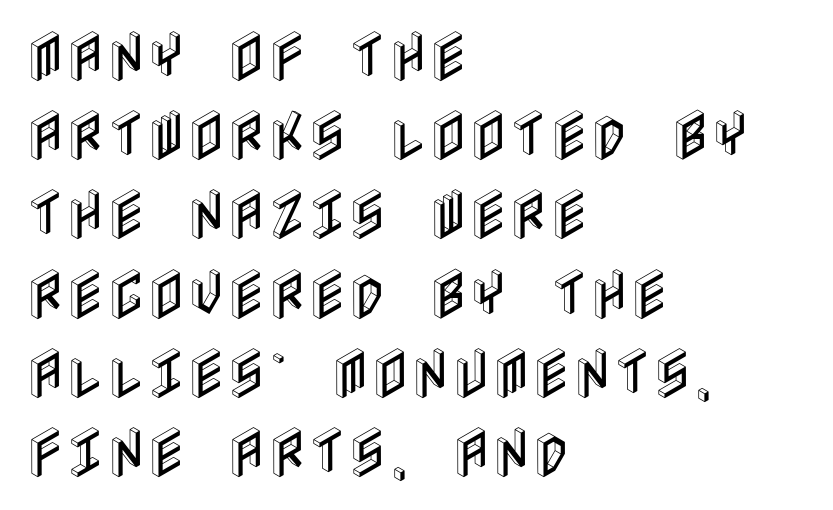
{"italic": "no", "width": "condensed", "x_height": "large", "underline": "no", "align": "left", "line_spacing": "normal", "line_spacing_ratio": 1.44, "letter_spacing": "normal", "letter_spacing_em": 0.0, "glyph_px": 55}
